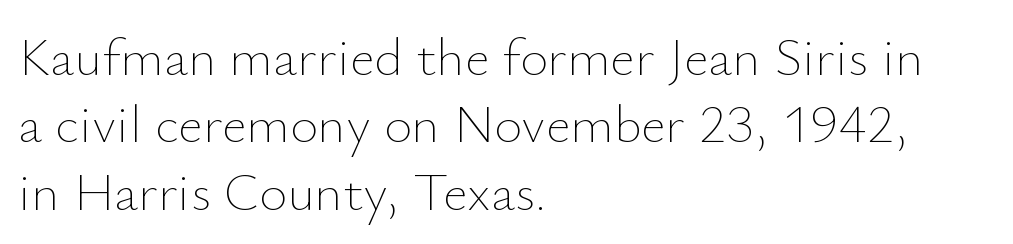
Q: Is the text bold? A: No.
Q: Is the text italic (slanted)? A: No, it is upright.
Q: Is the text underlined? A: No.
Q: How is the paragraph aligned? A: Left-aligned.
Q: Is the spacing between letters normal or unusually wide? A: Normal.
Q: Is the spacing between lines tight, normal or loose? A: Normal.
Q: Width (condensed, normal, or wide)? A: Normal.
Q: Stroke contrast? A: Low.
Q: x-height? A: Small.
Q: Monospaced? A: No.
